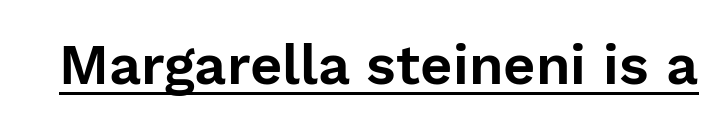
The image shows 56 px sans-serif type, upright; set normal letter spacing, underlined; low stroke contrast and a medium x-height.
